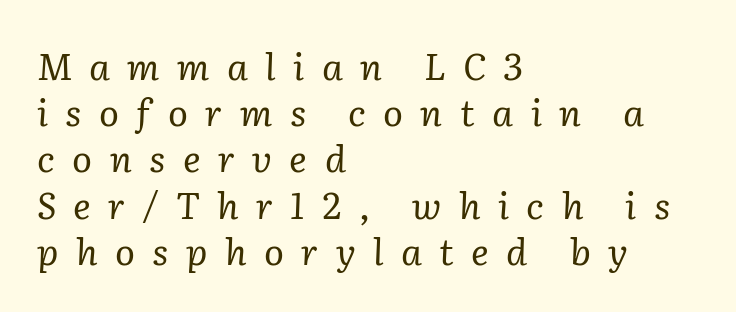
Slanted lettering throughout. Characters follow at a spacing far wider than the type designer built in. Do the characters align in a grid? No, the font is proportional. In terms of leading, this rendering sits right in the middle. Type style note: has serifs.
